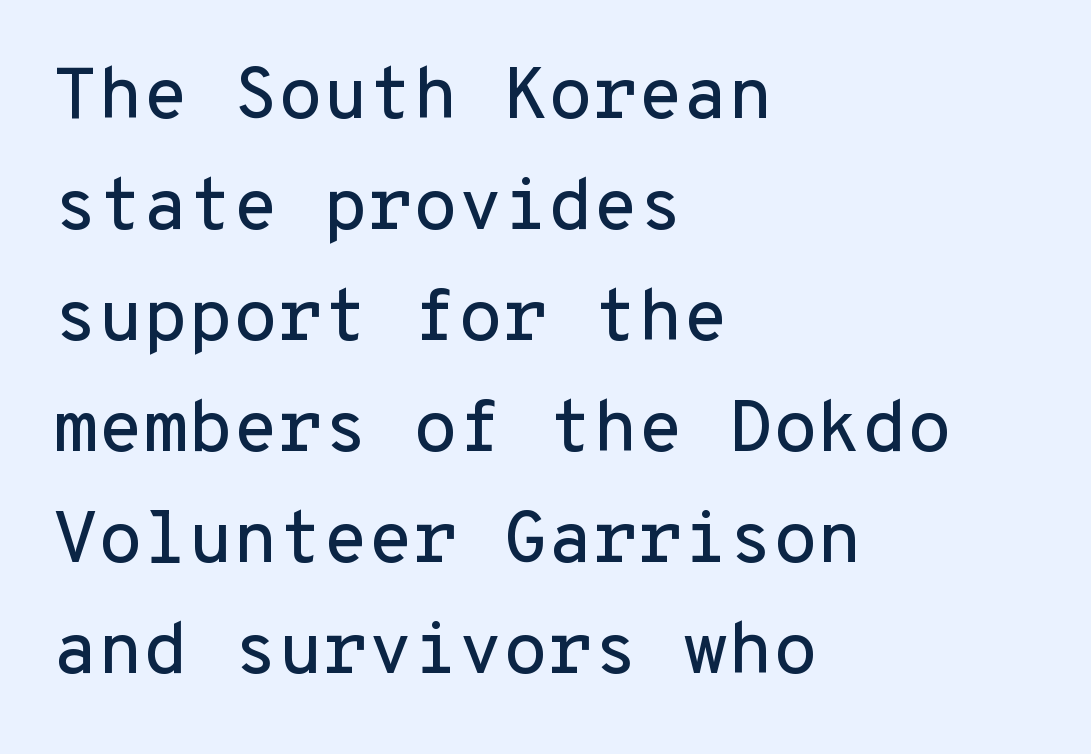
These lines are composed in type without serifs. The axis of the letterforms is exactly vertical. The space directly below the letters is spotless. Glyph-to-glyph distance matches everyday printed text. This sample keeps an unexceptional amount of space between lines.
